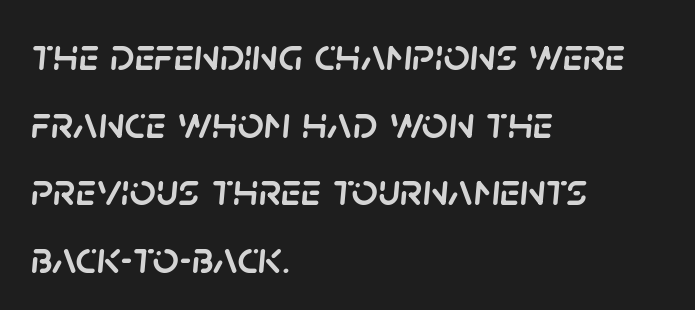
Observe the lean: these are italic letterforms. You could not count columns in this text — the font is proportionally spaced. Unmarked baselines from the first word to the last. Students, observe: this is what conventionally led text looks like. Default kerning and tracking; the words read as compact shapes.
